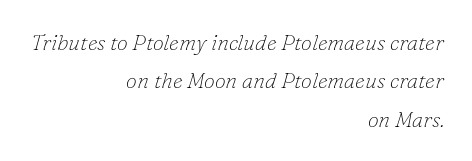
Leftover space on each line is placed entirely before the opening word. The typesetting does not lean heavy: it is not bold. You can tell it's italic because the verticals aren't actually vertical. Nothing unusual about the tracking: characters are spaced as the font intends. The zone under the glyphs is completely vacant.
